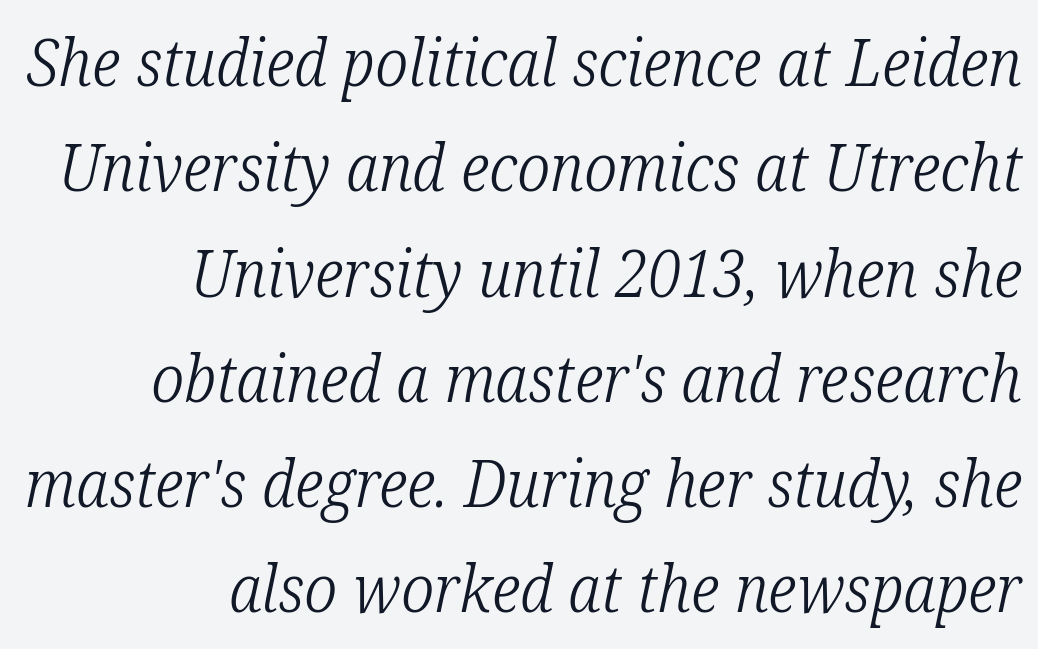
This is oblique type, the kind used for emphasis or titles. Normally led — the rows are evenly, conventionally spaced. Each letter keeps its own natural width here, so spacing adapts to shape. The setting favours the right margin, as signatures and pull-quotes sometimes do. I'd call this a serif setting — the letters wear small feet.
